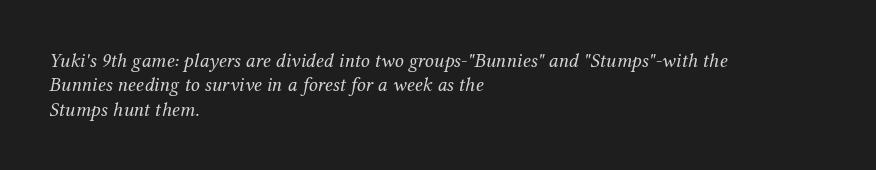
Stroke thickness stays within the range of a standard reading face or lighter. There's an unmistakable incline to the writing here. Spacing between characters is what you'd get straight out of the box. The rag falls on the right side of this text block. Descender tails drop into unmarked territory.
